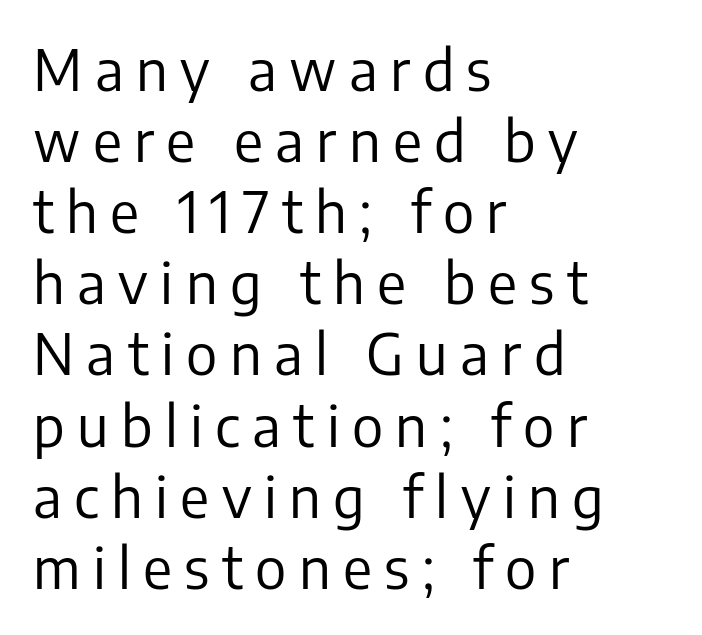
Alignment: flush left. You could not count columns in this text — the font is proportionally spaced. Posture: vertical. The typesetting does not lean heavy: it is not bold. Tracking value appears strongly positive — letters spread wide. Descenders hang freely into open space.
